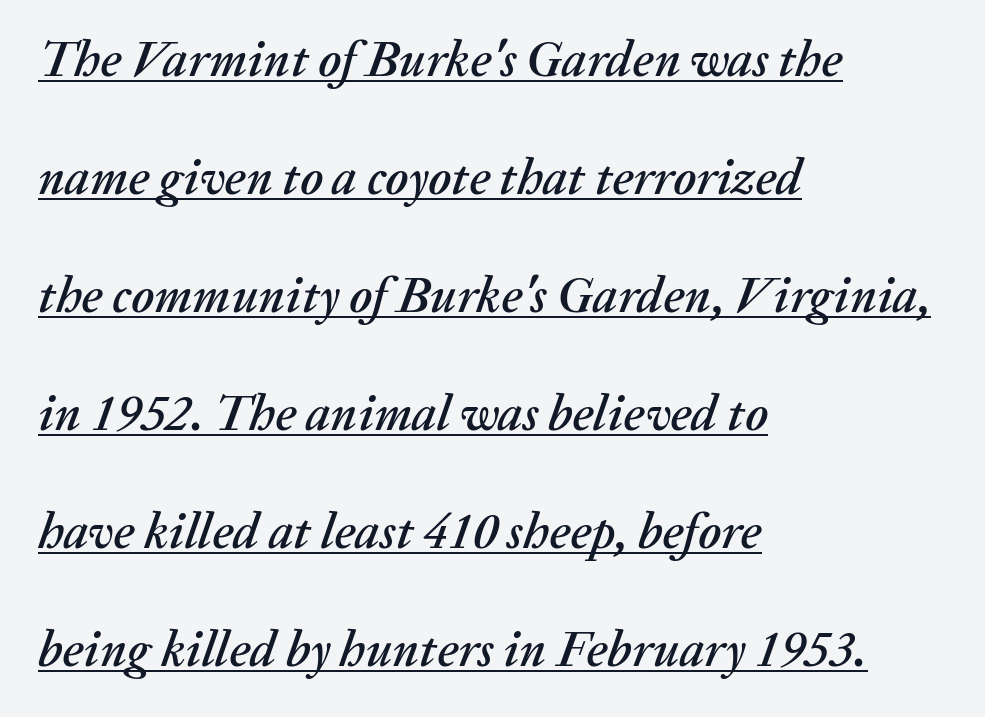
Q: Is the text italic (slanted)? A: Yes, it leans right by about 20 degrees.
Q: Is the text underlined? A: Yes.
Q: How is the paragraph aligned? A: Left-aligned.
Q: Is the spacing between letters normal or unusually wide? A: Normal.
Q: Is the spacing between lines tight, normal or loose? A: Loose.
Q: Width (condensed, normal, or wide)? A: Normal.
Q: Stroke contrast? A: Medium.
Q: x-height? A: Medium.
Q: Monospaced? A: No.
